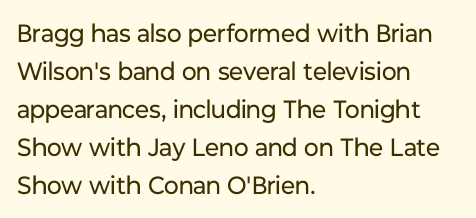
{"italic": "no", "bold": "no", "underline": "no", "align": "left", "line_spacing": "normal", "line_spacing_ratio": 1.52, "letter_spacing": "normal", "letter_spacing_em": 0.0, "glyph_px": 25}
